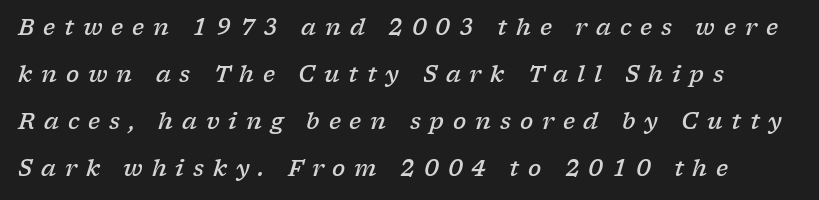
The letters are semibold — heavier than regular but short of a full bold. Does the lettering tilt? It does — this is italic. The face used here is rendered with a markedly widened letterfit. Words float on clear page, feet unadorned.
